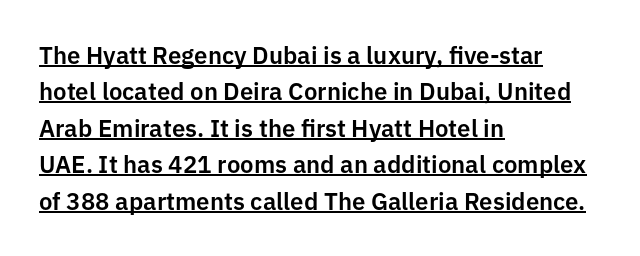
Q: Is the text italic (slanted)? A: No, it is upright.
Q: Is the text underlined? A: Yes.
Q: How is the paragraph aligned? A: Left-aligned.
Q: Is the spacing between letters normal or unusually wide? A: Normal.
Q: Is the spacing between lines tight, normal or loose? A: Normal.
